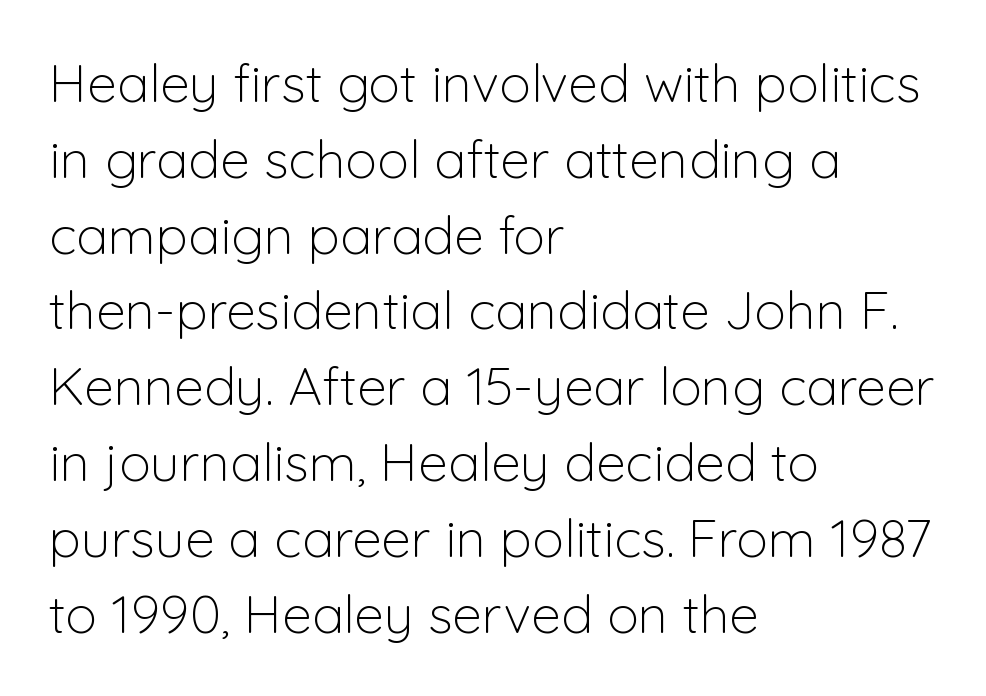
{"serif": "no", "italic": "no", "bold": "no", "weight": "light", "width": "normal", "stroke_contrast": "low", "x_height": "medium", "monospaced": "no", "underline": "no", "align": "left", "line_spacing": "normal", "line_spacing_ratio": 1.43, "letter_spacing": "normal", "letter_spacing_em": 0.0, "glyph_px": 53}
